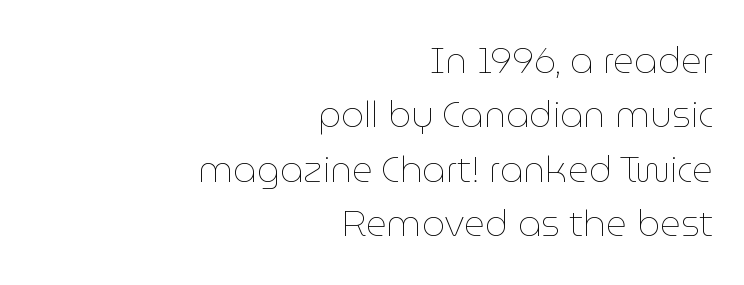
{"italic": "no", "bold": "no", "weight": "thin", "width": "normal", "stroke_contrast": "low", "x_height": "medium", "monospaced": "no", "underline": "no", "align": "right", "line_spacing": "normal", "line_spacing_ratio": 1.51, "letter_spacing": "normal", "letter_spacing_em": 0.0, "glyph_px": 36}
